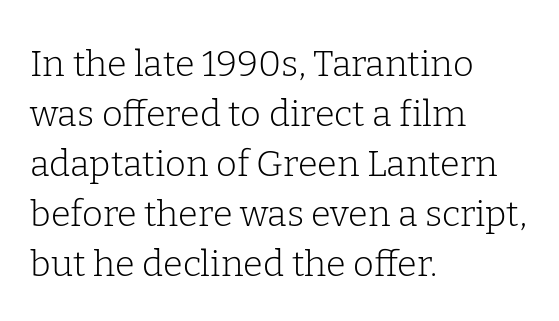
{"serif": "yes", "italic": "no", "bold": "no", "weight": "light", "width": "normal", "stroke_contrast": "low", "x_height": "medium", "monospaced": "no", "underline": "no", "align": "left", "line_spacing": "normal", "line_spacing_ratio": 1.39, "letter_spacing": "normal", "letter_spacing_em": 0.0, "glyph_px": 36}
